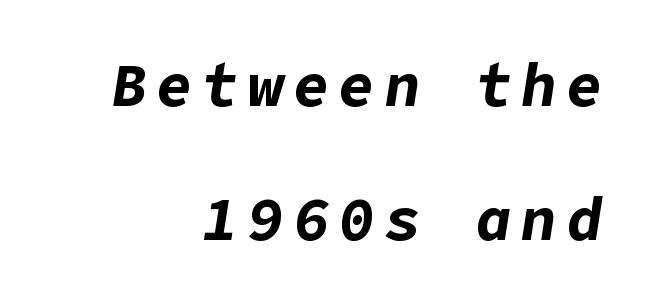
The paragraph has a hard right edge and a soft left edge. The typography opts for an oblique posture over an upright one. The passage shown is emphatically bold. Vertically, the passage feels expansive, rows floating well apart.
